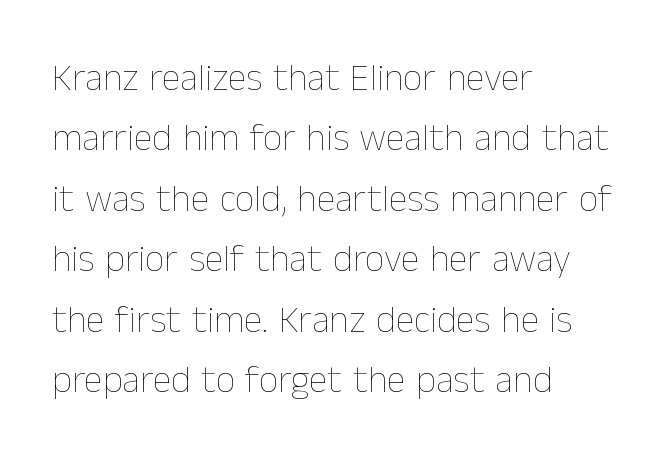
A light-to-regular cut is what we see here. Notice how descenders clear the ascenders below comfortably — that's standard leading. A typesetter would call this zero additional tracking. The lines are quadded left. Plain, unruled lines of type. The face used here is proportionally spaced, like ordinary book or web type.
